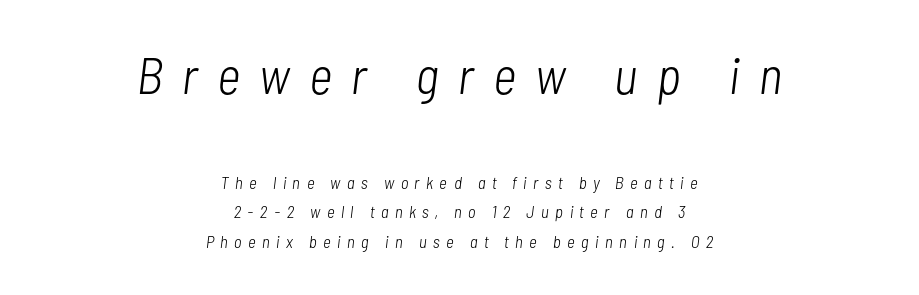
{"italic": "yes", "lean": "right", "slant_degrees": 7, "bold": "no", "weight": "light", "width": "condensed", "stroke_contrast": "low", "x_height": "medium", "monospaced": "no", "underline": "no", "align": "center", "line_spacing_ratio": 1.73, "letter_spacing": "wide", "letter_spacing_em": 0.38, "larger_block": "first", "size_ratio": 3.0, "glyph_px": 51}
